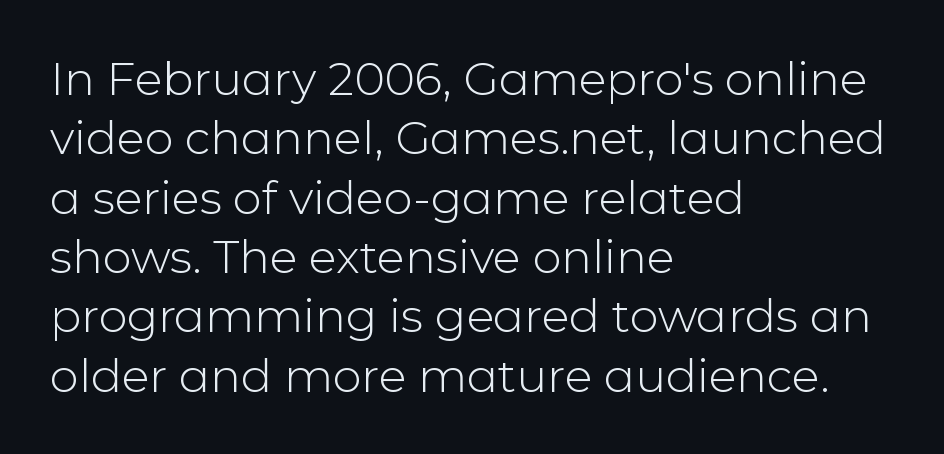
{"serif": "no", "italic": "no", "bold": "no", "weight": "light", "width": "normal", "stroke_contrast": "low", "x_height": "medium", "monospaced": "no", "underline": "no", "align": "left", "line_spacing": "normal", "line_spacing_ratio": 1.29, "letter_spacing": "normal", "letter_spacing_em": 0.0, "glyph_px": 46}
